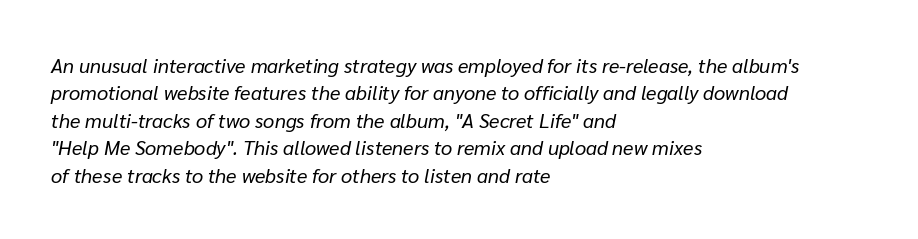
The image shows 20 px text type, italic (leaning right); set left-aligned, normal line spacing (1.37x), normal letter spacing, not underlined.
